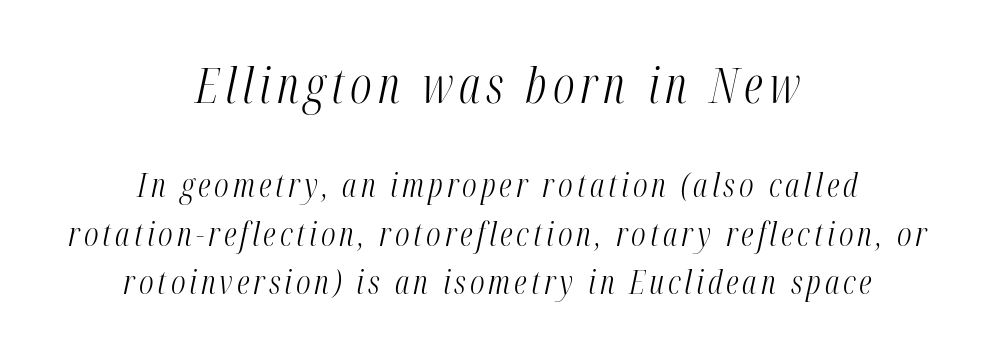
{"italic": "yes", "lean": "right", "slant_degrees": 12, "bold": "no", "weight": "light", "width": "condensed", "stroke_contrast": "medium", "x_height": "medium", "monospaced": "no", "underline": "no", "align": "center", "line_spacing": "normal", "line_spacing_ratio": 1.47, "larger_block": "first", "size_ratio": 1.48, "glyph_px": 49}
